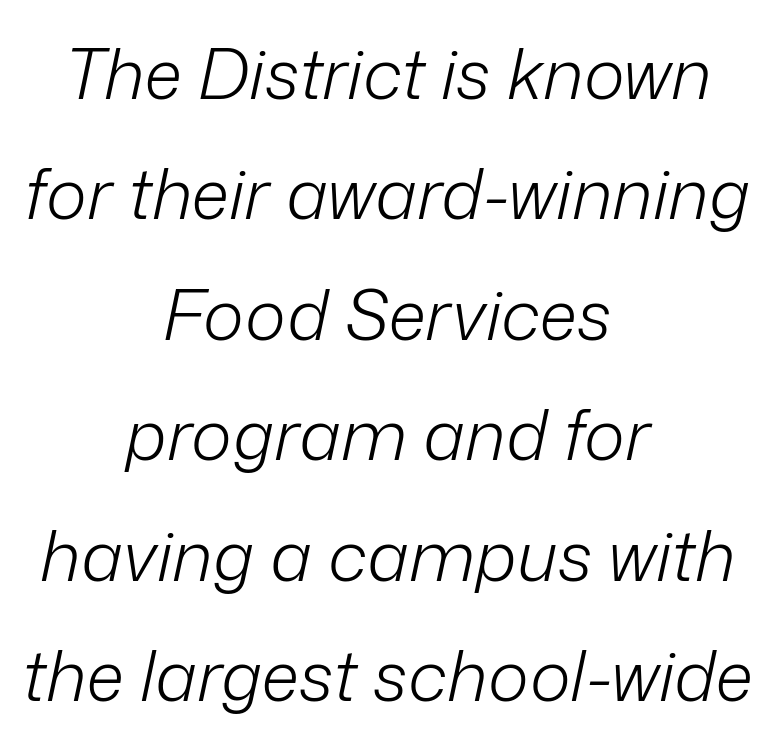
Underlining? Definitely not there. Caption: standard tracking, unaltered. You can tell it's italic because the verticals aren't actually vertical. The letters advance in unequal steps, a hallmark of proportional type. The paragraph shown floats in the horizontal middle. Is this a heavy cut? Hardly; it is regular or lighter.
